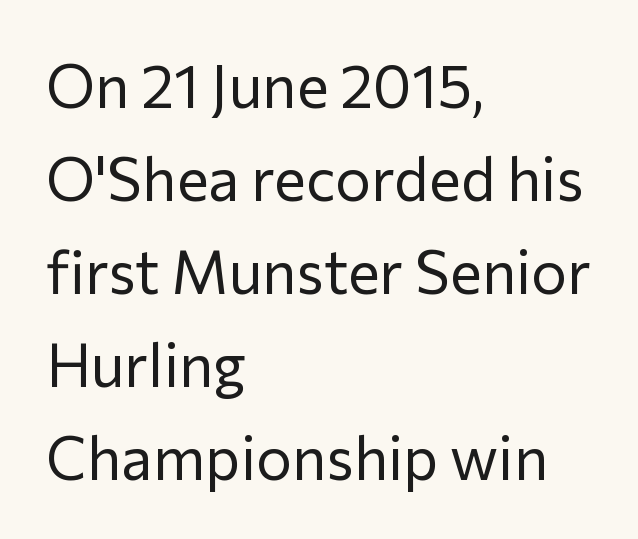
{"serif": "no", "italic": "no", "bold": "no", "weight": "regular", "width": "normal", "stroke_contrast": "low", "x_height": "medium", "monospaced": "no", "underline": "no", "align": "left", "line_spacing": "normal", "line_spacing_ratio": 1.55, "letter_spacing": "normal", "letter_spacing_em": 0.0, "glyph_px": 60}
